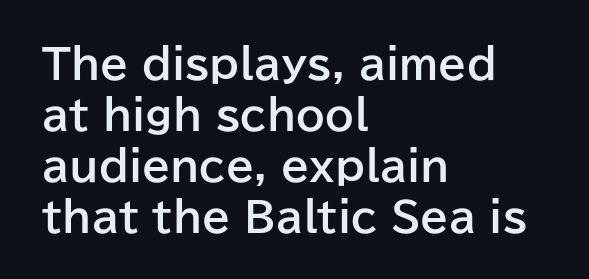
{"serif": "no", "italic": "no", "bold": "yes", "weight": "bold", "width": "normal", "stroke_contrast": "low", "x_height": "medium", "monospaced": "no", "underline": "no", "align": "left", "line_spacing_ratio": 1.24, "letter_spacing": "normal", "letter_spacing_em": 0.0, "glyph_px": 41}
